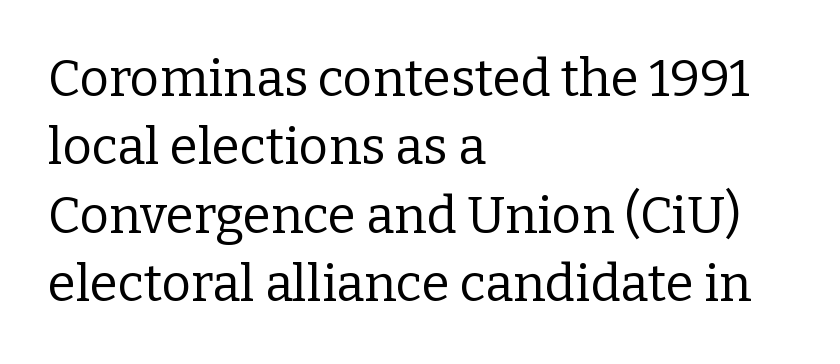
{"serif": "yes", "italic": "no", "bold": "no", "weight": "regular", "width": "normal", "stroke_contrast": "low", "x_height": "medium", "monospaced": "no", "underline": "no", "align": "left", "line_spacing": "normal", "line_spacing_ratio": 1.34, "letter_spacing": "normal", "letter_spacing_em": 0.0, "glyph_px": 51}
